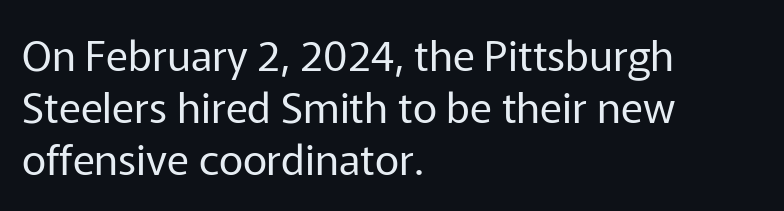
The image shows 42 px regular-weight sans-serif type, upright; set left-aligned, line spacing 1.24x, normal letter spacing, not underlined; low stroke contrast and a medium x-height.
